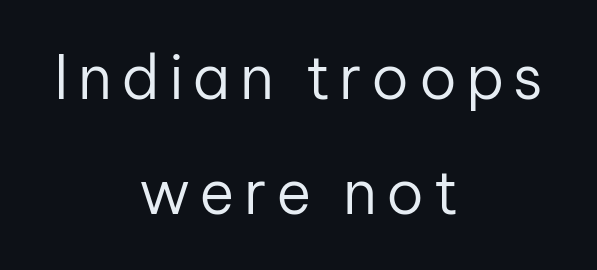
Q: Is the text bold? A: No.
Q: Is the text italic (slanted)? A: No, it is upright.
Q: Is the typeface a serif or a sans-serif typeface? A: Sans-serif.
Q: Is the text underlined? A: No.
Q: How is the paragraph aligned? A: Centered.
Q: Is the spacing between lines tight, normal or loose? A: Loose.
Q: Width (condensed, normal, or wide)? A: Normal.
Q: Stroke contrast? A: Low.
Q: x-height? A: Medium.
Q: Monospaced? A: No.
